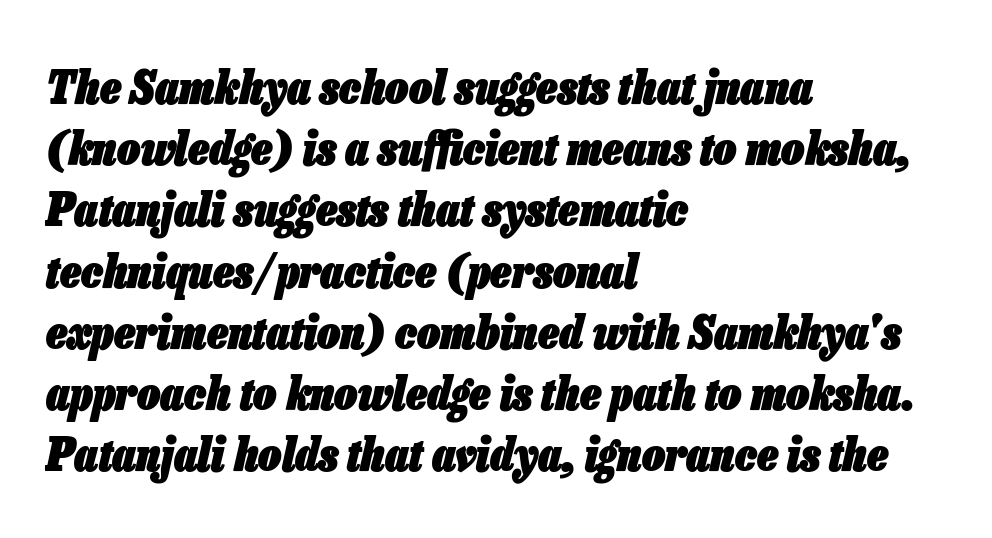
Q: Is the text bold? A: Yes.
Q: Is the text italic (slanted)? A: Yes, it leans right by about 13 degrees.
Q: Is the text underlined? A: No.
Q: How is the paragraph aligned? A: Left-aligned.
Q: Is the spacing between letters normal or unusually wide? A: Normal.
Q: Is the spacing between lines tight, normal or loose? A: Normal.
Q: Width (condensed, normal, or wide)? A: Condensed.
Q: Stroke contrast? A: Low.
Q: x-height? A: Medium.
Q: Monospaced? A: No.
